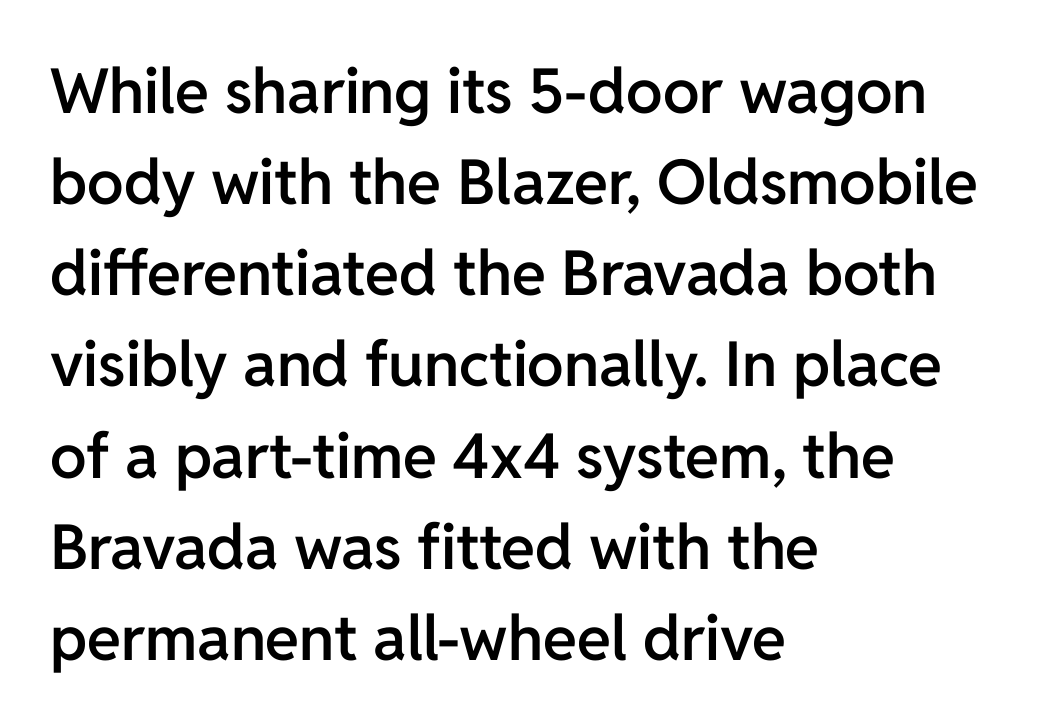
The image shows 62 px semibold sans-serif type, upright; set left-aligned, normal line spacing (1.47x), normal letter spacing, not underlined; low stroke contrast and a medium x-height.
